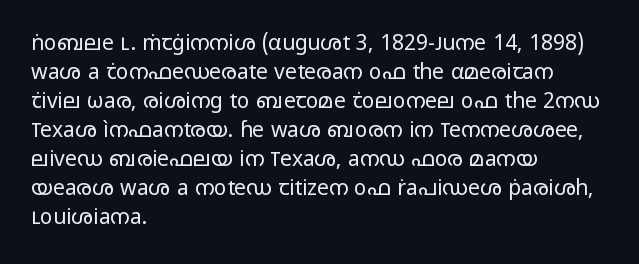
Letters rest on an invisible, unmarked baseline. Heaviness? Minimal to ordinary, like unemphasized prose. The rendering anchors every line to the left-hand side. The line-height multiplier appears to be the usual default.
